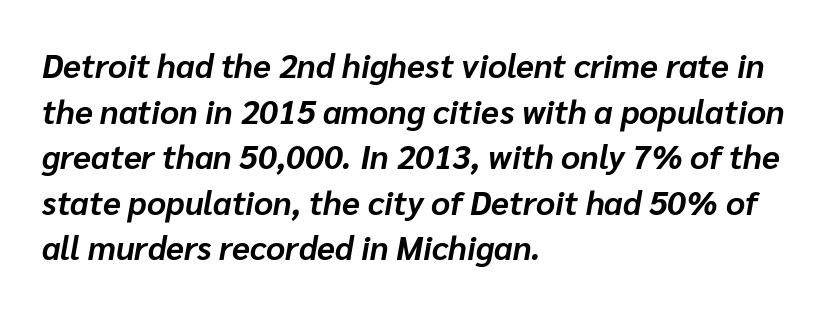
Look at the tracking — it's just the regular setting, nothing added. The zone under the glyphs is completely vacant. The passage is arranged the way most books set body copy — flush left. This sample has the flowing, uneven cadence of proportional lettering. The lines sit at an ordinary, default distance from one another. Posture: slanted.
